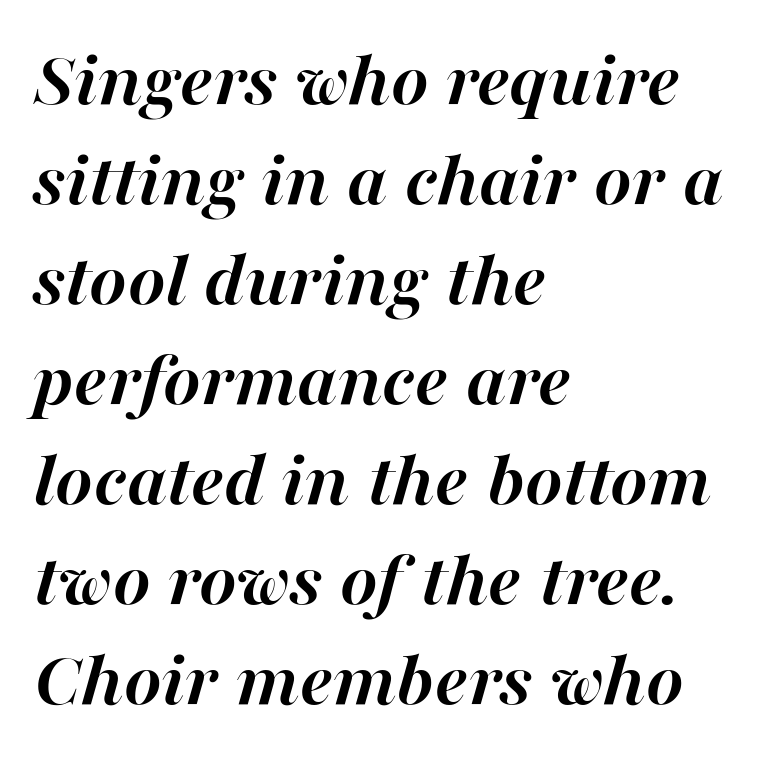
Q: Is the text bold? A: Yes.
Q: Is the text italic (slanted)? A: Yes, it leans right by about 16 degrees.
Q: Is the text underlined? A: No.
Q: How is the paragraph aligned? A: Left-aligned.
Q: Is the spacing between letters normal or unusually wide? A: Normal.
Q: Is the spacing between lines tight, normal or loose? A: Normal.
Q: Width (condensed, normal, or wide)? A: Normal.
Q: Stroke contrast? A: High.
Q: x-height? A: Medium.
Q: Monospaced? A: No.
